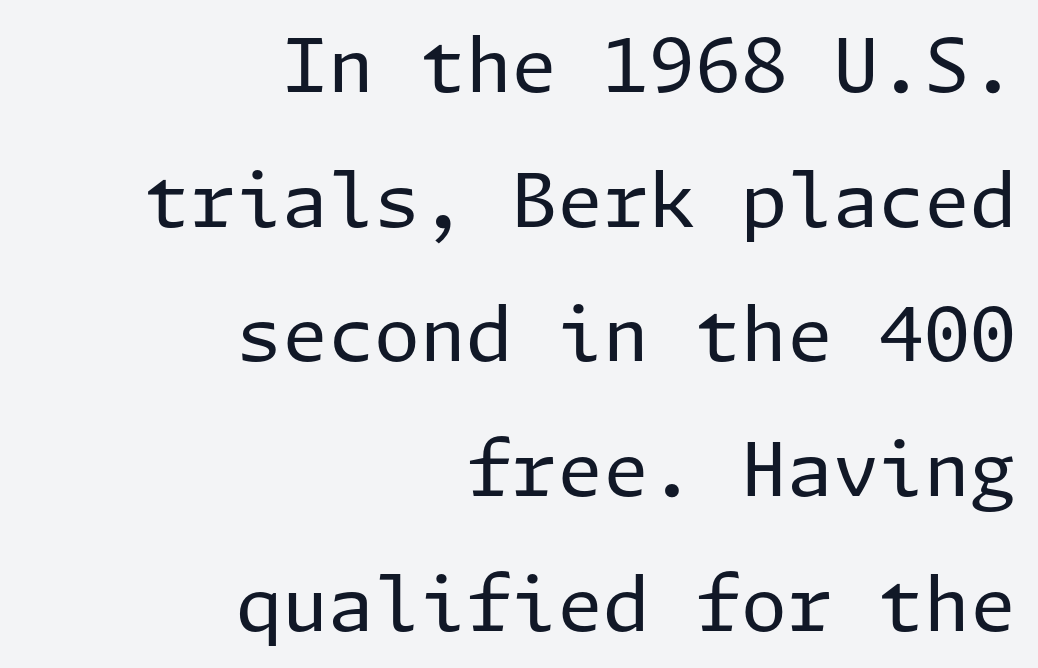
{"serif": "no", "italic": "no", "bold": "no", "weight": "regular", "width": "normal", "stroke_contrast": "low", "x_height": "medium", "underline": "no", "align": "right", "line_spacing_ratio": 1.82, "letter_spacing": "normal", "letter_spacing_em": 0.0, "glyph_px": 74}
